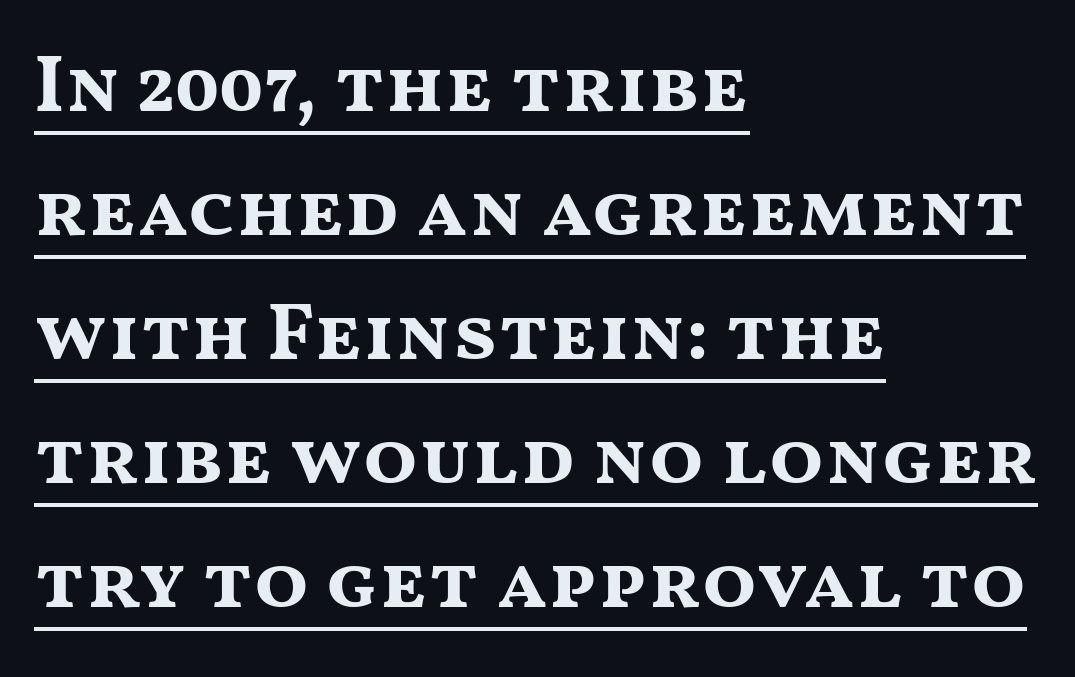
The image shows 80 px bold, wide sans-serif type, upright; set left-aligned, normal line spacing (1.55x), normal letter spacing, underlined; medium stroke contrast and a medium x-height.
